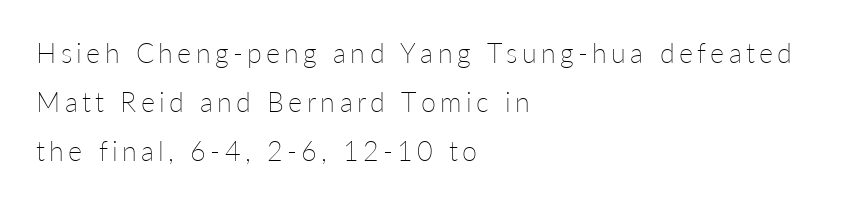
Q: Is the text bold? A: No.
Q: Is the text italic (slanted)? A: No, it is upright.
Q: Is the text underlined? A: No.
Q: How is the paragraph aligned? A: Left-aligned.
